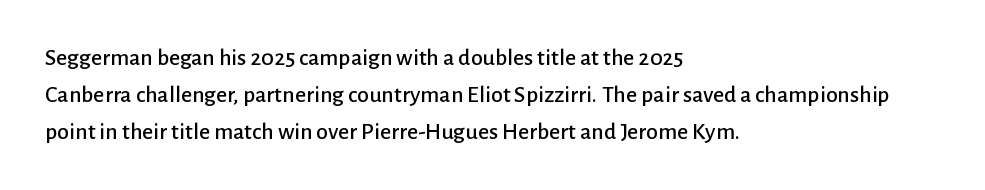
The image shows 24 px text type, upright; set left-aligned, normal line spacing (1.55x), normal letter spacing, not underlined.
